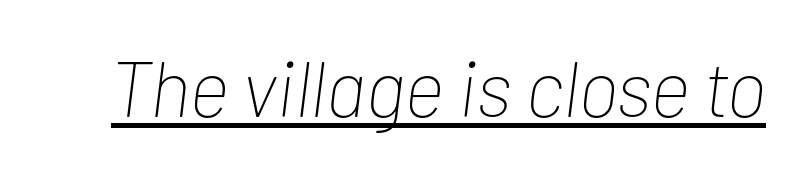
{"italic": "yes", "lean": "right", "slant_degrees": 7, "bold": "no", "weight": "thin", "width": "condensed", "stroke_contrast": "low", "x_height": "medium", "monospaced": "no", "underline": "yes", "letter_spacing": "normal", "letter_spacing_em": 0.0, "glyph_px": 79}
